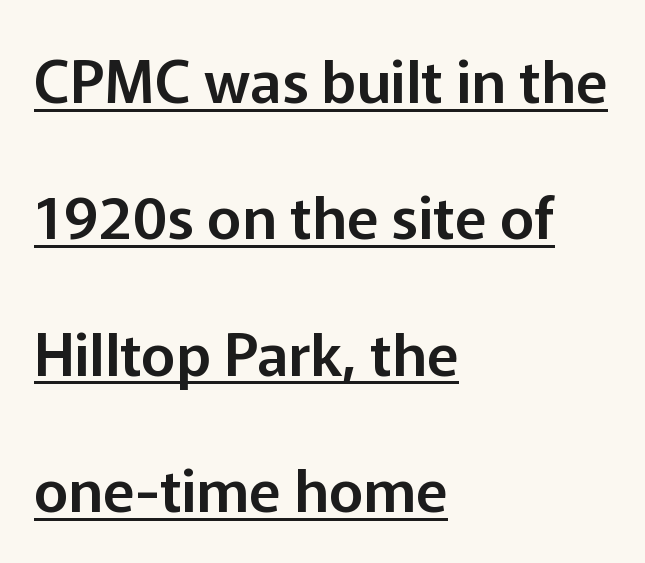
The image shows 59 px sans-serif type, upright; set left-aligned, loose line spacing (2.31x), normal letter spacing, underlined; low stroke contrast and a medium x-height.
